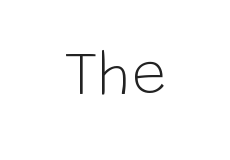
This sample uses an upright cut, with every glyph sitting square on the baseline. A typesetter would call this proportional, since set widths differ per character. Letters rest on an invisible, unmarked baseline. The rendering keeps characters at their native spacing. The strokes carry an ordinary text weight at most.
